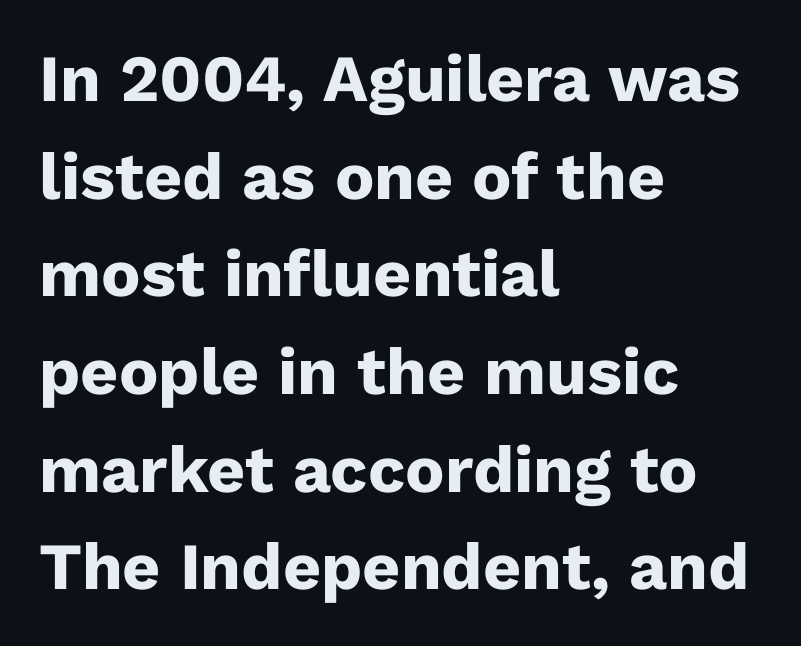
Quick note: not italic, upright. The lines in this sample share a left origin and differ only in where they stop. Emphasis by weight is at full strength: bold. Grotesque or geometric, the face here clearly has no serifs. The glyphs are unaccompanied by any horizontal stroke below them. The face used here is proportionally spaced, like ordinary book or web type.
